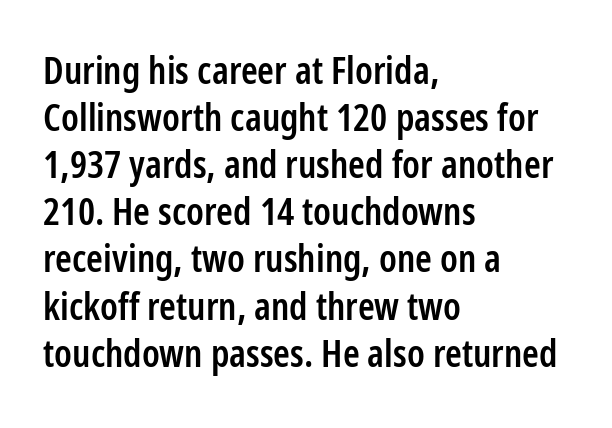
The image shows 38 px semibold, condensed sans-serif type, upright; set left-aligned, line spacing 1.24x, normal letter spacing, not underlined; low stroke contrast and a medium x-height.
